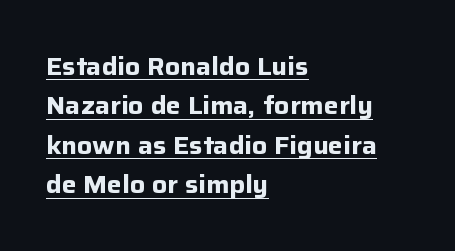
Where is the straight margin? On the left. Does a line run under the words? Yes, clearly. Observe the ordinary spacing: letters are neighbours, not strangers. Notice how thick the strokes are: this is what a full bold looks like. A normal amount of white space separates one row of letters from the next. Ascenders rise straight up at ninety degrees.
